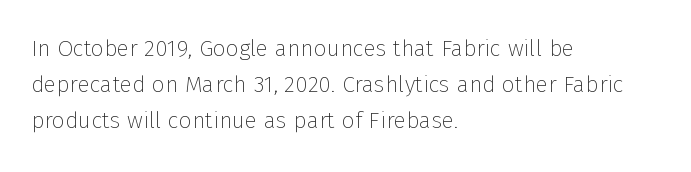
The image shows 23 px text type, upright; set left-aligned, normal line spacing (1.57x), normal letter spacing, not underlined.
